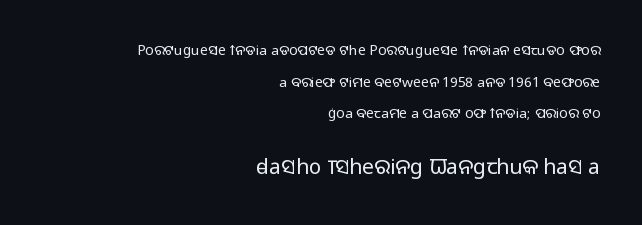
Q: Is the text bold? A: No.
Q: Is the text italic (slanted)? A: No, it is upright.
Q: Is the text underlined? A: No.
Q: How is the paragraph aligned? A: Right-aligned.
Q: Is the spacing between letters normal or unusually wide? A: Normal.
Q: Is the spacing between lines tight, normal or loose? A: Loose.
Q: Which block of text is set in a larger size, the first (top) or the second (bottom)? A: The second (bottom) one.
